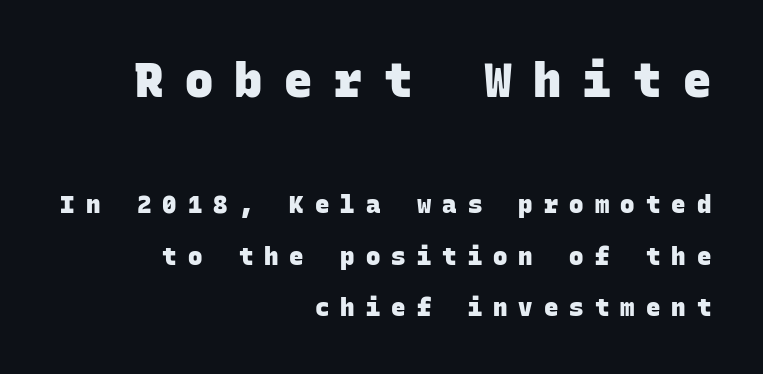
The image shows 47 px heavy sans-serif type, monospaced; set right-aligned, loose line spacing (2.14x), unusually wide letter spacing (+0.46 em), not underlined; the first (top) block is 1.96x larger; low stroke contrast and a large x-height.
